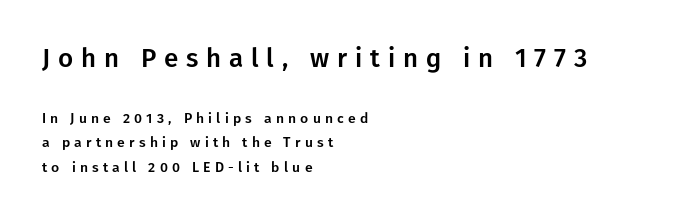
The image shows 26 px text type, upright; set left-aligned, line spacing 1.76x, unusually wide letter spacing (+0.3 em), not underlined; the first (top) block is 1.86x larger.
